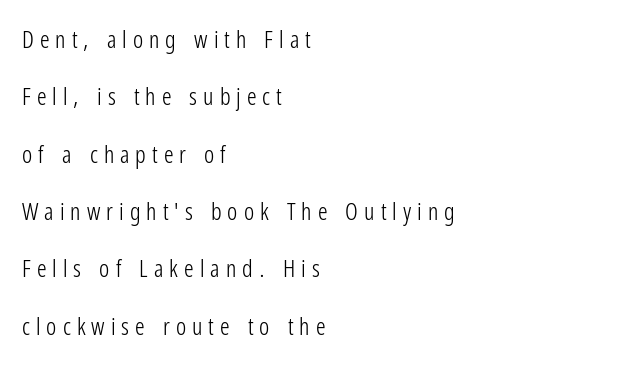
{"italic": "no", "bold": "no", "underline": "no", "align": "left", "line_spacing": "loose", "line_spacing_ratio": 2.39, "letter_spacing": "wide", "letter_spacing_em": 0.25, "glyph_px": 24}
